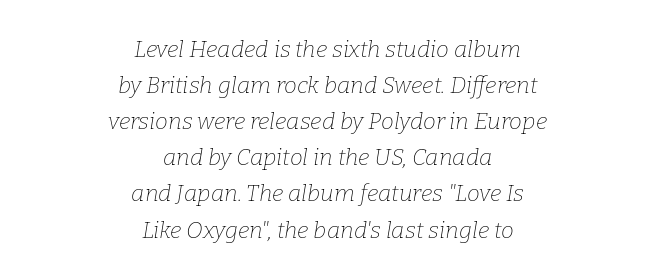
{"italic": "yes", "lean": "right", "slant_degrees": 9, "bold": "no", "underline": "no", "align": "center", "line_spacing": "normal", "line_spacing_ratio": 1.57, "letter_spacing": "normal", "letter_spacing_em": 0.0, "glyph_px": 23}
